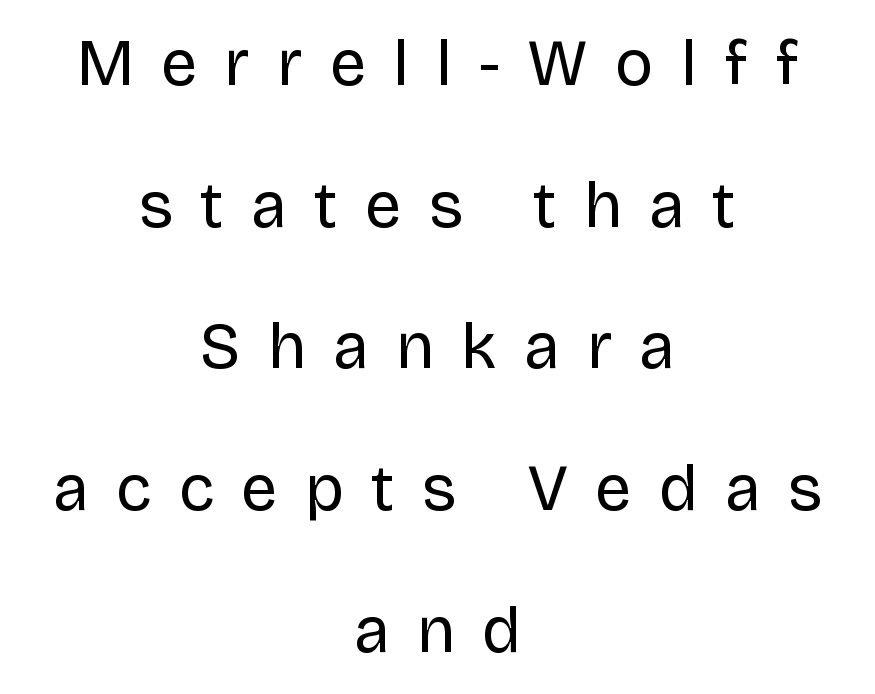
{"serif": "no", "italic": "no", "bold": "no", "weight": "regular", "width": "normal", "stroke_contrast": "low", "x_height": "large", "monospaced": "no", "underline": "no", "align": "center", "line_spacing": "loose", "line_spacing_ratio": 2.18, "letter_spacing": "wide", "letter_spacing_em": 0.42, "glyph_px": 65}
